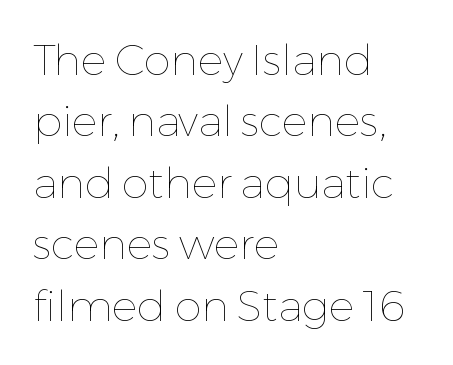
The image shows 43 px thin type, upright; set left-aligned, normal line spacing (1.43x), normal letter spacing, not underlined; low stroke contrast and a medium x-height.
